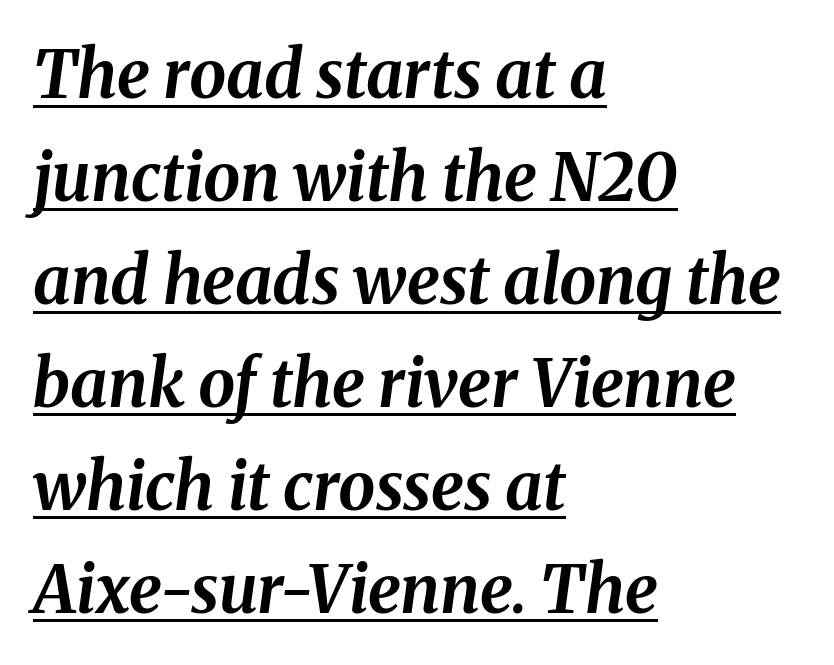
The passage is arranged the way most books set body copy — flush left. The sample has been set heavy, in full bold. The letters sit at their default tracking, neither squeezed nor spread. The typesetter has applied underlining to the passage shown. Whoever set this chose a conventional vertical rhythm.
